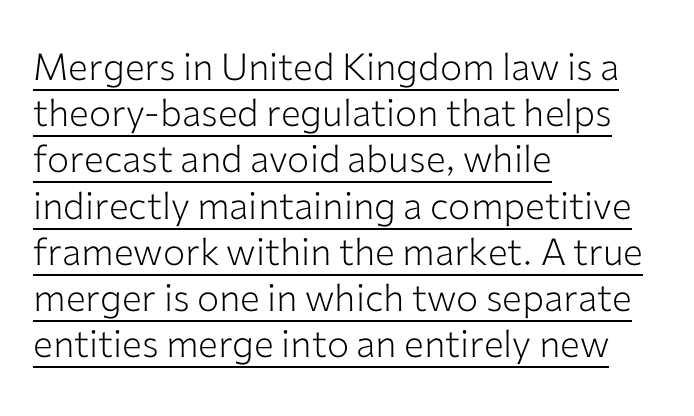
The strokes are not fattened; the text isn't bold. Italic? Not at all — the glyphs are vertical. Alignment: flush left. Baseline-to-baseline distance is the conventional proportion of letter height. Glyph-to-glyph distance matches everyday printed text. Does the type have serifs? No, each stem ends abruptly.
